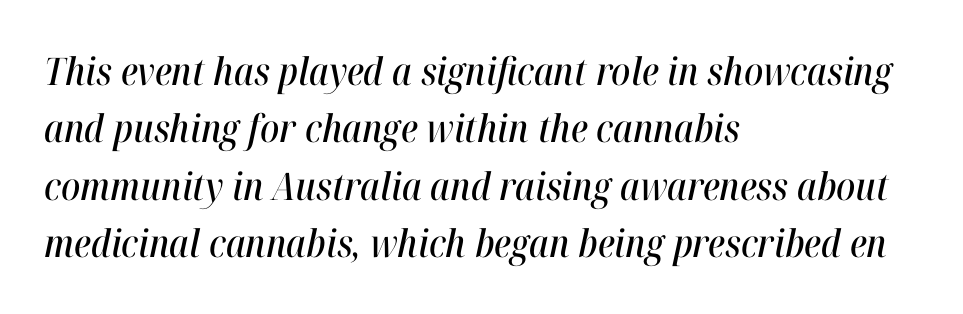
The image shows 38 px condensed type, italic (leaning right); set left-aligned, normal line spacing (1.51x), normal letter spacing, not underlined; high stroke contrast and a medium x-height.
